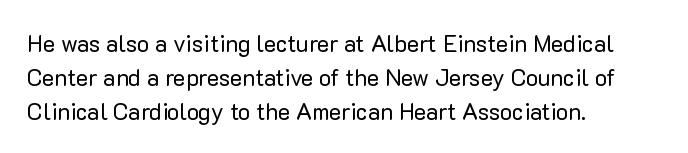
Q: Is the text bold? A: No.
Q: Is the text italic (slanted)? A: No, it is upright.
Q: Is the text underlined? A: No.
Q: How is the paragraph aligned? A: Left-aligned.
Q: Is the spacing between letters normal or unusually wide? A: Normal.
Q: Is the spacing between lines tight, normal or loose? A: Normal.
